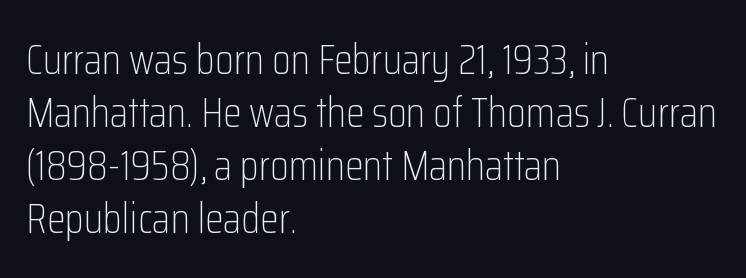
The typesetting does not lean heavy: it is not bold. These lines sit exactly where default settings would place them. Each letter keeps its own natural width here, so spacing adapts to shape. Compared with typical body copy, the letter spacing here is the same. Characters remain perfectly vertical along every line. Nothing sits at the stroke ends, so this counts as sans-serif.
